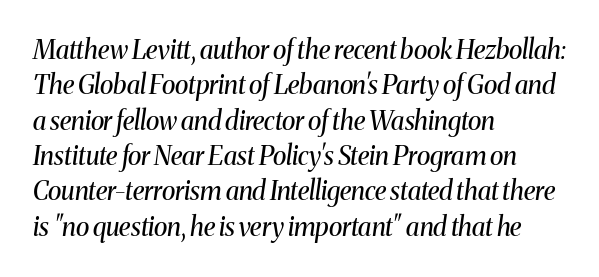
Emphasis-style slanted type is in use. Spacing between characters is what you'd get straight out of the box. Stems here are at most as thick as an everyday book face. Normally led — the rows are evenly, conventionally spaced. Leftover space on each line is placed entirely after the last word. No word sits above an underline.
